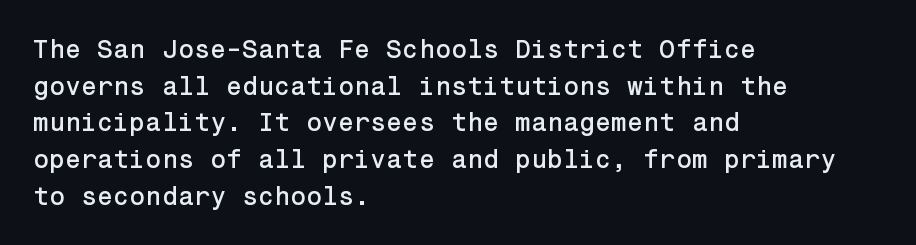
{"italic": "no", "underline": "no", "align": "left", "line_spacing": "normal", "line_spacing_ratio": 1.41, "letter_spacing": "normal", "letter_spacing_em": 0.0, "glyph_px": 26}
